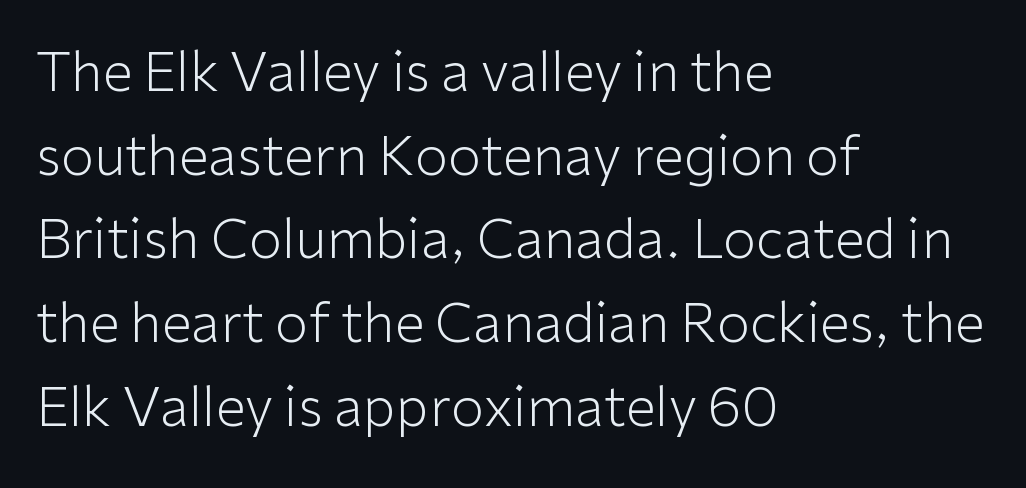
Q: Is the text bold? A: No.
Q: Is the text italic (slanted)? A: No, it is upright.
Q: Is the typeface a serif or a sans-serif typeface? A: Sans-serif.
Q: Is the text underlined? A: No.
Q: How is the paragraph aligned? A: Left-aligned.
Q: Is the spacing between letters normal or unusually wide? A: Normal.
Q: Is the spacing between lines tight, normal or loose? A: Normal.
Q: Width (condensed, normal, or wide)? A: Normal.
Q: Stroke contrast? A: Low.
Q: x-height? A: Medium.
Q: Monospaced? A: No.
